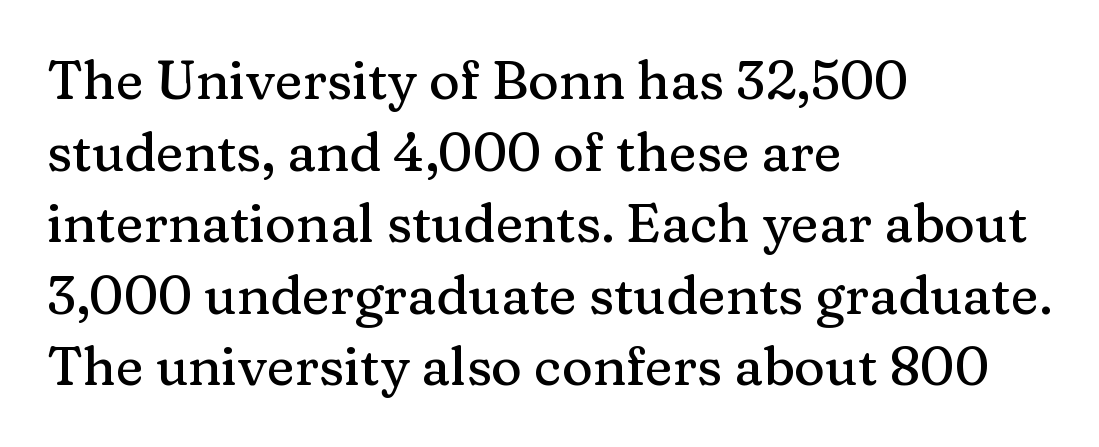
Q: Is the text italic (slanted)? A: No, it is upright.
Q: Is the typeface a serif or a sans-serif typeface? A: Serif.
Q: Is the text underlined? A: No.
Q: How is the paragraph aligned? A: Left-aligned.
Q: Is the spacing between letters normal or unusually wide? A: Normal.
Q: Is the spacing between lines tight, normal or loose? A: Normal.
Q: Width (condensed, normal, or wide)? A: Normal.
Q: Stroke contrast? A: Medium.
Q: x-height? A: Medium.
Q: Monospaced? A: No.
